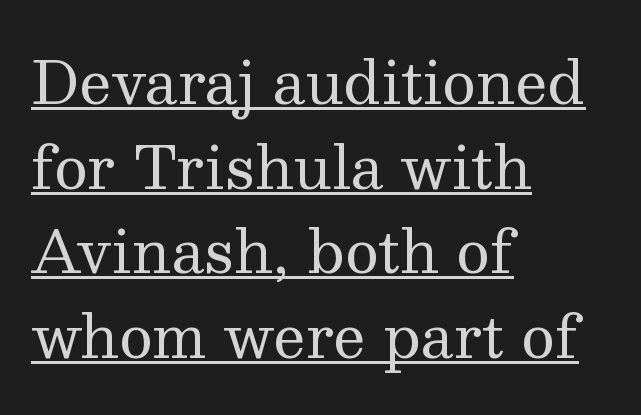
{"serif": "yes", "italic": "no", "bold": "no", "weight": "regular", "width": "normal", "stroke_contrast": "medium", "x_height": "medium", "monospaced": "no", "underline": "yes", "align": "left", "line_spacing": "normal", "line_spacing_ratio": 1.46, "letter_spacing": "normal", "letter_spacing_em": 0.0, "glyph_px": 58}
